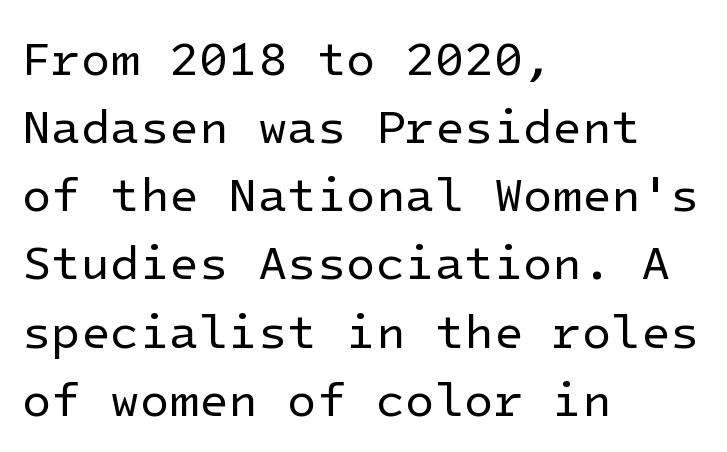
The image shows 48 px regular-weight sans-serif type, upright; set left-aligned, normal line spacing (1.42x), normal letter spacing, not underlined; low stroke contrast and a medium x-height.
